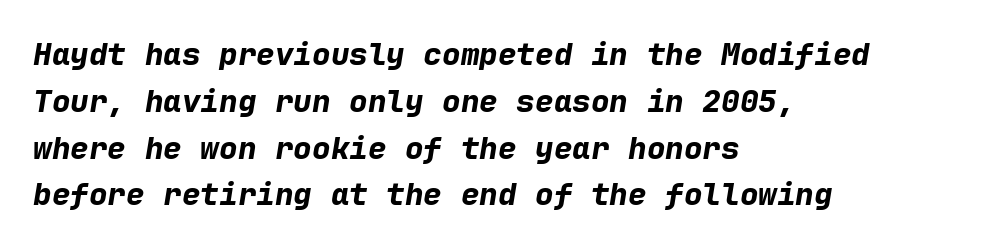
The image shows 31 px bold type, italic (leaning right), monospaced; set left-aligned, normal line spacing (1.51x), normal letter spacing, not underlined; low stroke contrast and a medium x-height.
